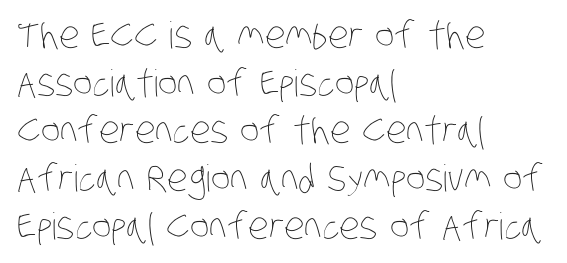
Q: Is the text bold? A: No.
Q: Is the text underlined? A: No.
Q: How is the paragraph aligned? A: Left-aligned.
Q: Is the spacing between letters normal or unusually wide? A: Normal.
Q: Is the spacing between lines tight, normal or loose? A: Normal.
Q: Width (condensed, normal, or wide)? A: Condensed.
Q: Stroke contrast? A: Low.
Q: x-height? A: Large.
Q: Monospaced? A: No.
